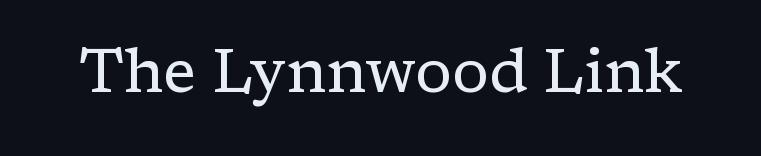
Letterform terminals end in serifs throughout the passage. No chunkiness to these letters — they're not bold. Characters remain perfectly vertical along every line. Characters follow at the spacing the type designer built in. Think of a printed novel: that variable character pitch is what you see here.
